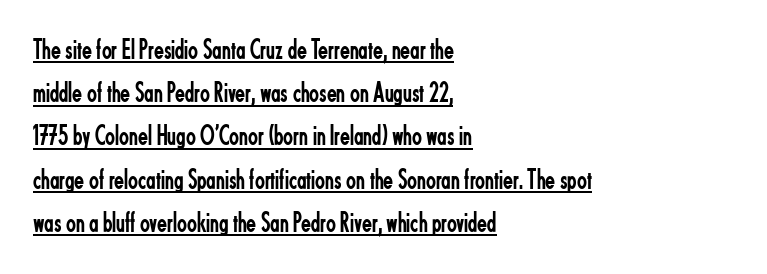
The image shows 29 px regular-weight, condensed sans-serif type, upright; set left-aligned, normal line spacing (1.49x), normal letter spacing, underlined; low stroke contrast and a small x-height.
